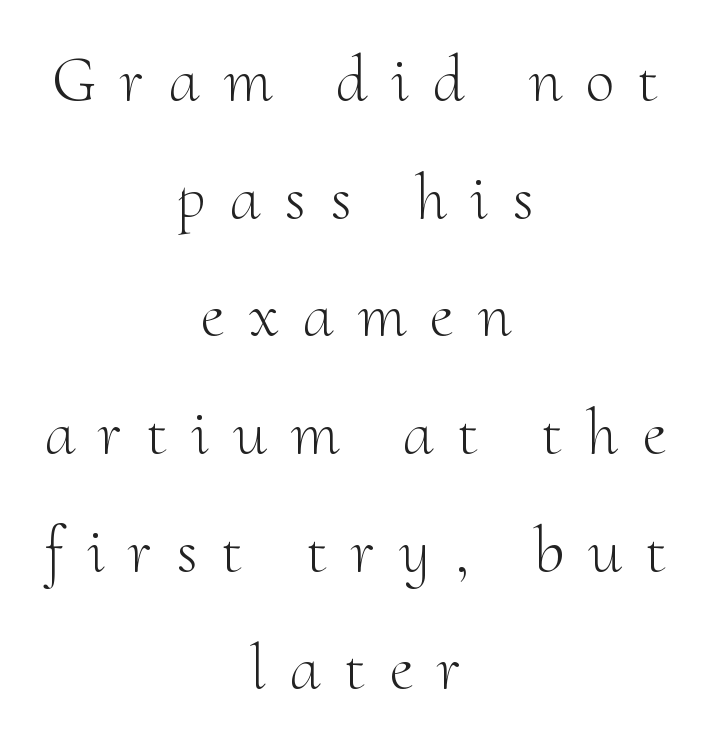
{"serif": "yes", "italic": "no", "bold": "no", "weight": "light", "width": "normal", "stroke_contrast": "medium", "x_height": "small", "monospaced": "no", "underline": "no", "align": "center", "line_spacing_ratio": 1.81, "letter_spacing": "wide", "letter_spacing_em": 0.38, "glyph_px": 65}
